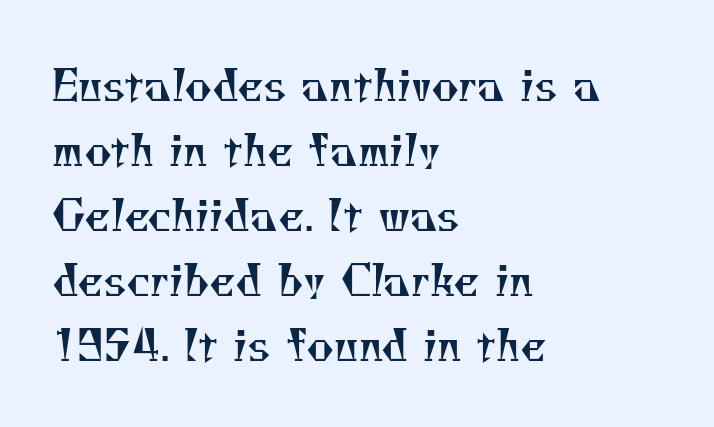
Q: Is the text bold? A: No.
Q: Is the typeface a serif or a sans-serif typeface? A: Serif.
Q: Is the text underlined? A: No.
Q: How is the paragraph aligned? A: Left-aligned.
Q: Is the spacing between letters normal or unusually wide? A: Normal.
Q: Is the spacing between lines tight, normal or loose? A: Normal.
Q: Width (condensed, normal, or wide)? A: Normal.
Q: Stroke contrast? A: Medium.
Q: x-height? A: Small.
Q: Monospaced? A: No.
